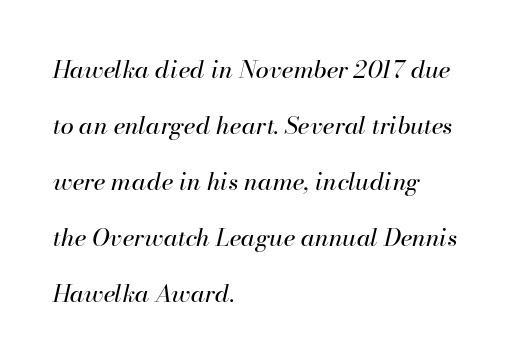
The image shows 24 px text type, italic (leaning right); set left-aligned, loose line spacing (2.33x), normal letter spacing, not underlined.
